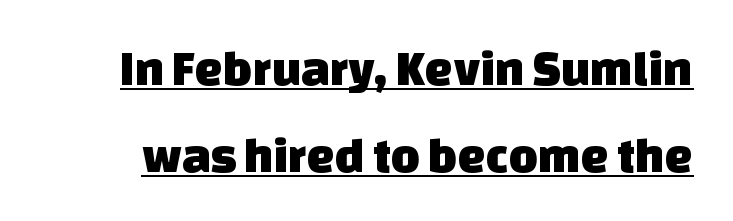
Q: Is the typeface a serif or a sans-serif typeface? A: Sans-serif.
Q: Is the text underlined? A: Yes.
Q: Is the spacing between letters normal or unusually wide? A: Normal.
Q: Width (condensed, normal, or wide)? A: Normal.
Q: Stroke contrast? A: Low.
Q: x-height? A: Large.
Q: Monospaced? A: No.
